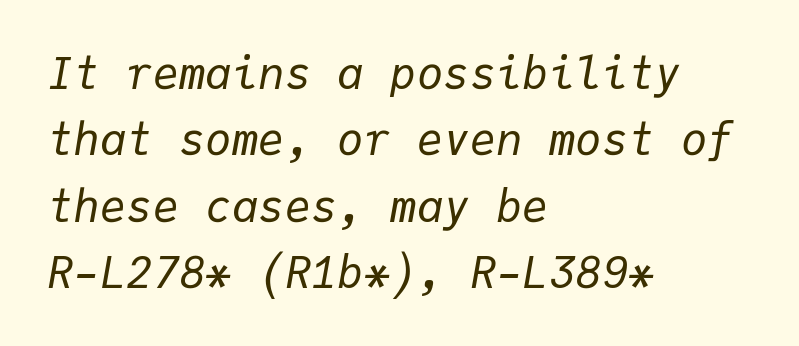
Q: Is the text bold? A: No.
Q: Is the text italic (slanted)? A: Yes, it leans right by about 9 degrees.
Q: Is the text underlined? A: No.
Q: How is the paragraph aligned? A: Left-aligned.
Q: Is the spacing between letters normal or unusually wide? A: Normal.
Q: Is the spacing between lines tight, normal or loose? A: Normal.
Q: Width (condensed, normal, or wide)? A: Normal.
Q: Stroke contrast? A: Low.
Q: x-height? A: Medium.
Q: Monospaced? A: Yes.
